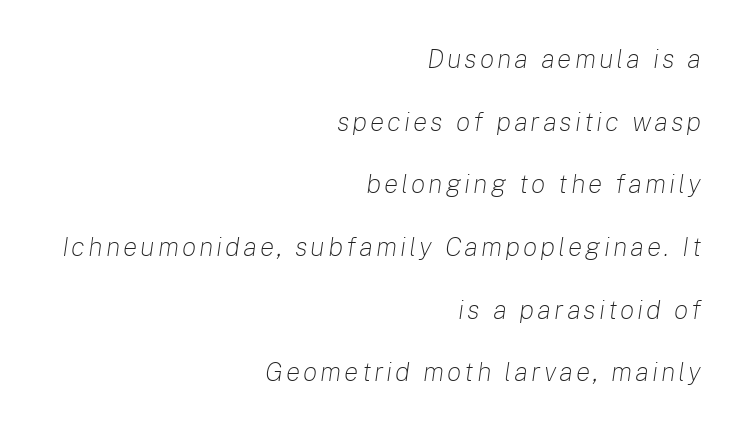
Line endings align vertically; line beginnings do not. Each new line begins a long way beneath the previous one. Characters are canted at an angle relative to the baseline's perpendicular. Lines of text with bare space underneath.
